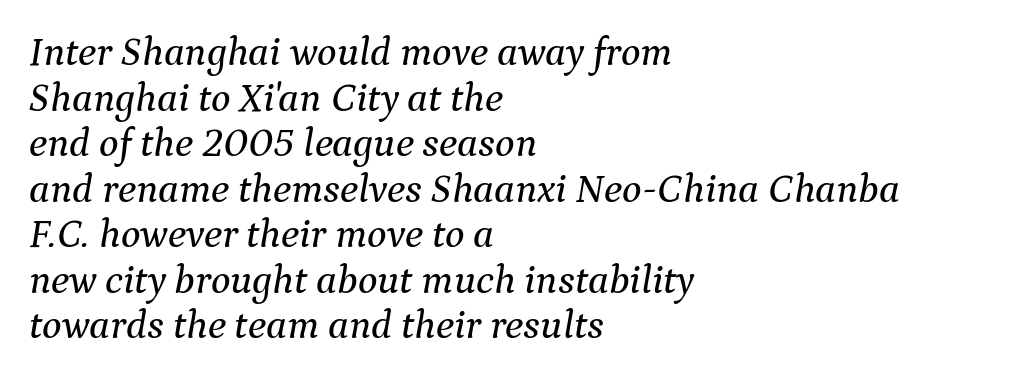
Q: Is the text italic (slanted)? A: Yes, it leans right by about 9 degrees.
Q: Is the typeface a serif or a sans-serif typeface? A: Serif.
Q: Is the text underlined? A: No.
Q: How is the paragraph aligned? A: Left-aligned.
Q: Is the spacing between letters normal or unusually wide? A: Normal.
Q: Is the spacing between lines tight, normal or loose? A: Tight.
Q: Width (condensed, normal, or wide)? A: Normal.
Q: Stroke contrast? A: Medium.
Q: x-height? A: Medium.
Q: Monospaced? A: No.
